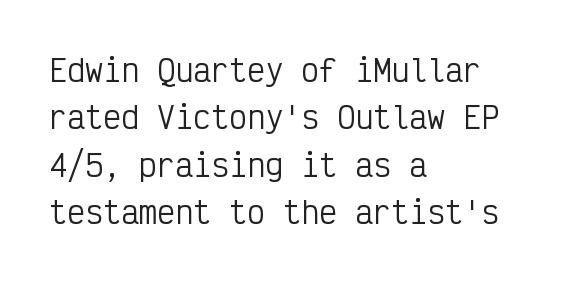
The image shows 30 px regular-weight, condensed sans-serif type, upright, monospaced; set left-aligned, normal line spacing (1.58x), normal letter spacing, not underlined; low stroke contrast and a medium x-height.
